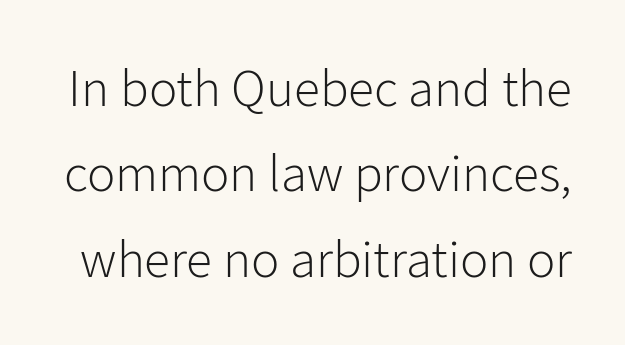
The image shows 53 px light sans-serif type, upright; set normal line spacing (1.61x), normal letter spacing, not underlined; low stroke contrast and a medium x-height.
